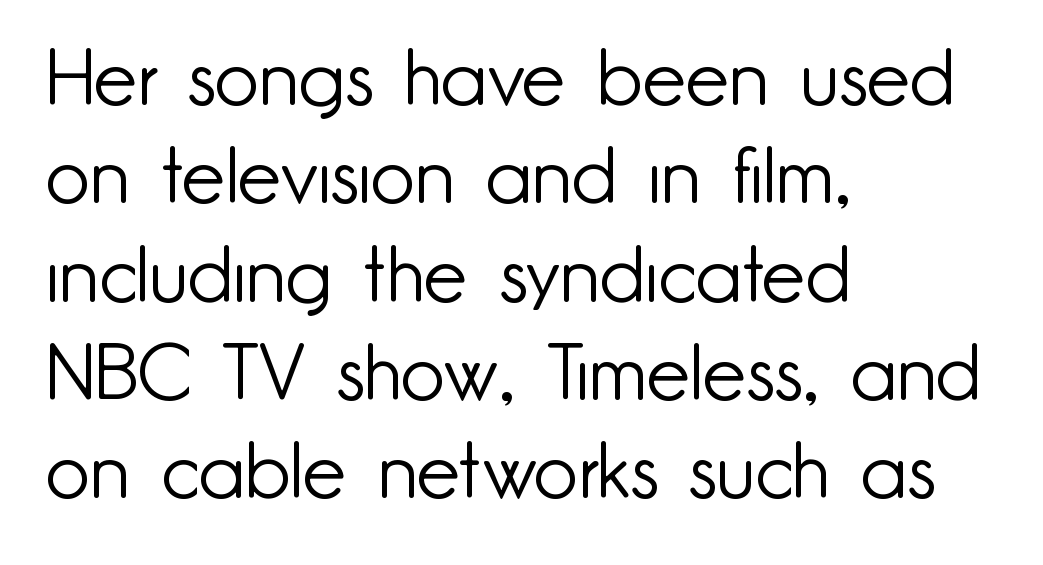
{"serif": "no", "italic": "no", "bold": "no", "weight": "light", "width": "normal", "stroke_contrast": "low", "x_height": "small", "monospaced": "no", "underline": "no", "align": "left", "line_spacing": "normal", "line_spacing_ratio": 1.26, "letter_spacing": "normal", "letter_spacing_em": 0.0, "glyph_px": 78}
